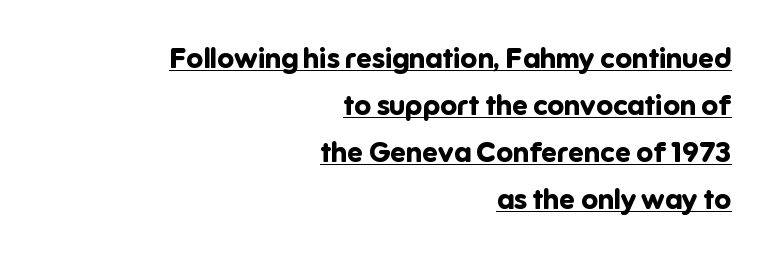
{"serif": "no", "italic": "no", "bold": "yes", "weight": "bold", "width": "normal", "stroke_contrast": "low", "x_height": "medium", "monospaced": "no", "underline": "yes", "align": "right", "line_spacing": "normal", "line_spacing_ratio": 1.68, "letter_spacing": "normal", "letter_spacing_em": 0.0, "glyph_px": 28}
